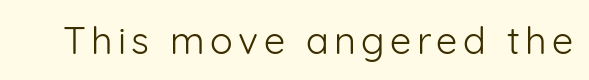
The image shows 38 px light sans-serif type, upright; set not underlined; low stroke contrast and a medium x-height.
